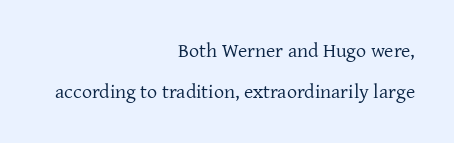
Q: Is the text bold? A: No.
Q: Is the text italic (slanted)? A: No, it is upright.
Q: Is the text underlined? A: No.
Q: How is the paragraph aligned? A: Right-aligned.
Q: Is the spacing between letters normal or unusually wide? A: Normal.
Q: Is the spacing between lines tight, normal or loose? A: Loose.
